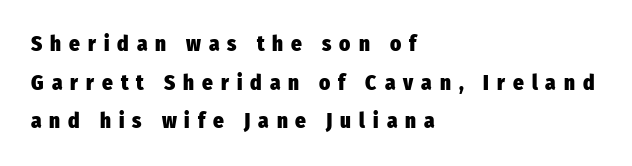
{"italic": "no", "bold": "yes", "underline": "no", "align": "left", "line_spacing_ratio": 1.84, "letter_spacing": "wide", "letter_spacing_em": 0.38, "glyph_px": 21}
